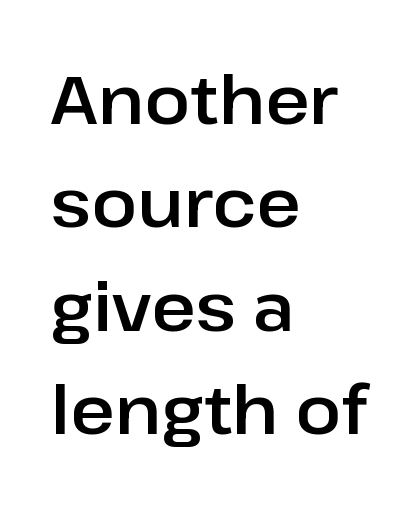
Q: Is the text italic (slanted)? A: No, it is upright.
Q: Is the typeface a serif or a sans-serif typeface? A: Sans-serif.
Q: Is the text underlined? A: No.
Q: How is the paragraph aligned? A: Left-aligned.
Q: Is the spacing between letters normal or unusually wide? A: Normal.
Q: Is the spacing between lines tight, normal or loose? A: Normal.
Q: Width (condensed, normal, or wide)? A: Normal.
Q: Stroke contrast? A: Low.
Q: x-height? A: Medium.
Q: Monospaced? A: No.
